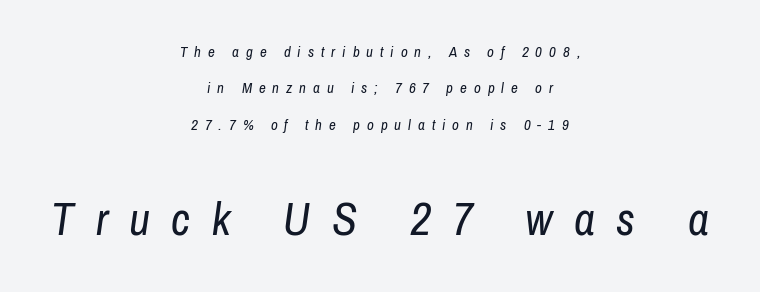
The image shows 46 px regular-weight, condensed type, italic (leaning right); set centered, loose line spacing (2.43x), unusually wide letter spacing (+0.46 em), not underlined; the second (bottom) block is 3.07x larger; low stroke contrast and a medium x-height.
